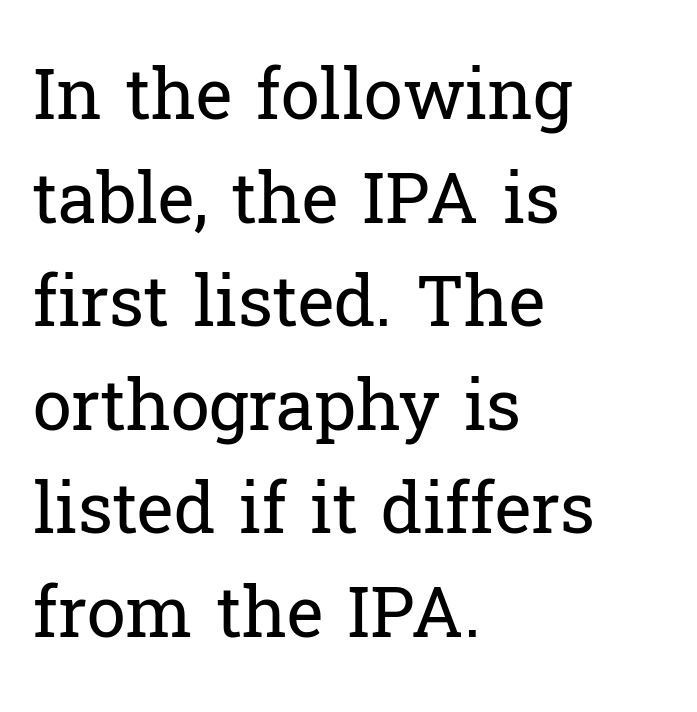
Q: Is the text bold? A: No.
Q: Is the text italic (slanted)? A: No, it is upright.
Q: Is the typeface a serif or a sans-serif typeface? A: Serif.
Q: Is the text underlined? A: No.
Q: How is the paragraph aligned? A: Left-aligned.
Q: Is the spacing between letters normal or unusually wide? A: Normal.
Q: Is the spacing between lines tight, normal or loose? A: Normal.
Q: Width (condensed, normal, or wide)? A: Normal.
Q: Stroke contrast? A: Low.
Q: x-height? A: Medium.
Q: Monospaced? A: No.
